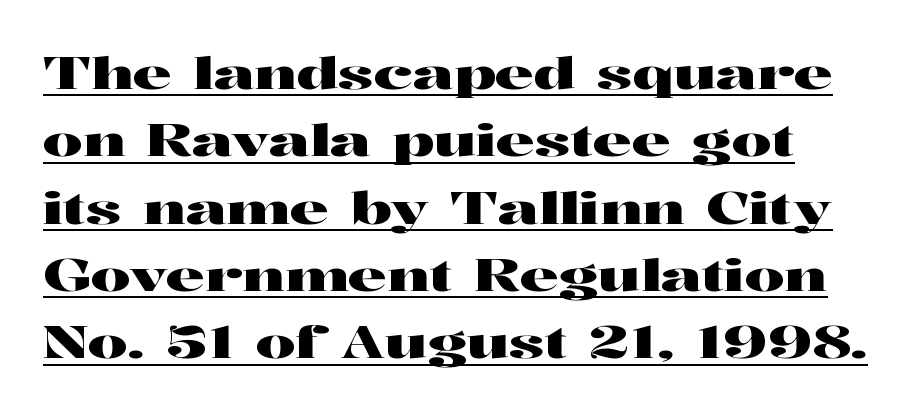
The image shows 44 px wide serif type, upright; set normal line spacing (1.53x), normal letter spacing, underlined; high stroke contrast and a medium x-height.
